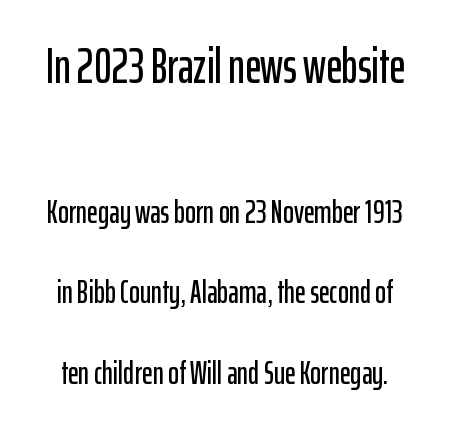
{"serif": "no", "italic": "no", "width": "condensed", "stroke_contrast": "low", "x_height": "medium", "monospaced": "no", "underline": "no", "align": "center", "line_spacing": "loose", "line_spacing_ratio": 2.43, "letter_spacing": "normal", "letter_spacing_em": 0.0, "larger_block": "first", "size_ratio": 1.48, "glyph_px": 49}
